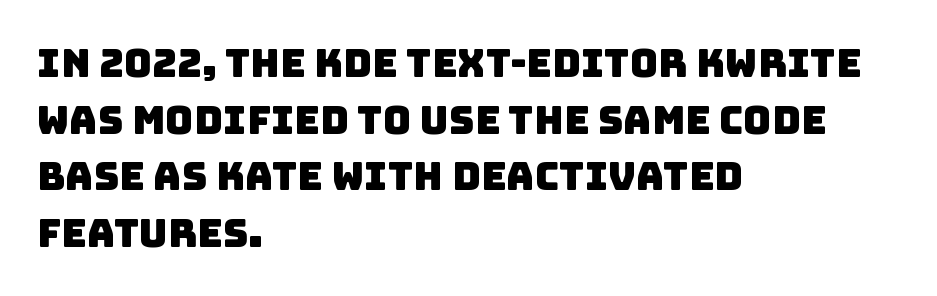
The image shows 39 px sans-serif type; set left-aligned, normal line spacing (1.45x), normal letter spacing, not underlined; low stroke contrast and a large x-height.
